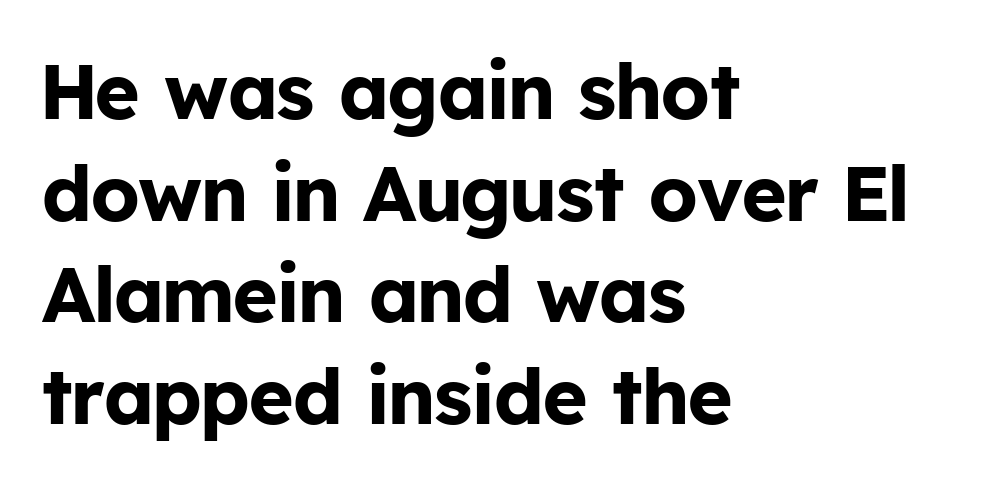
{"serif": "no", "italic": "no", "bold": "yes", "weight": "bold", "width": "normal", "stroke_contrast": "low", "x_height": "medium", "monospaced": "no", "underline": "no", "align": "left", "line_spacing": "normal", "line_spacing_ratio": 1.32, "letter_spacing": "normal", "letter_spacing_em": 0.0, "glyph_px": 77}
